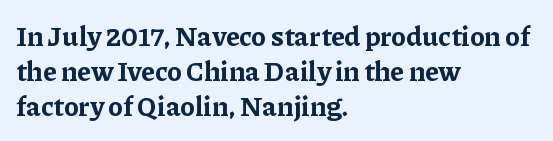
The image shows 27 px bold type, upright; set left-aligned, normal line spacing (1.29x), normal letter spacing, not underlined.
